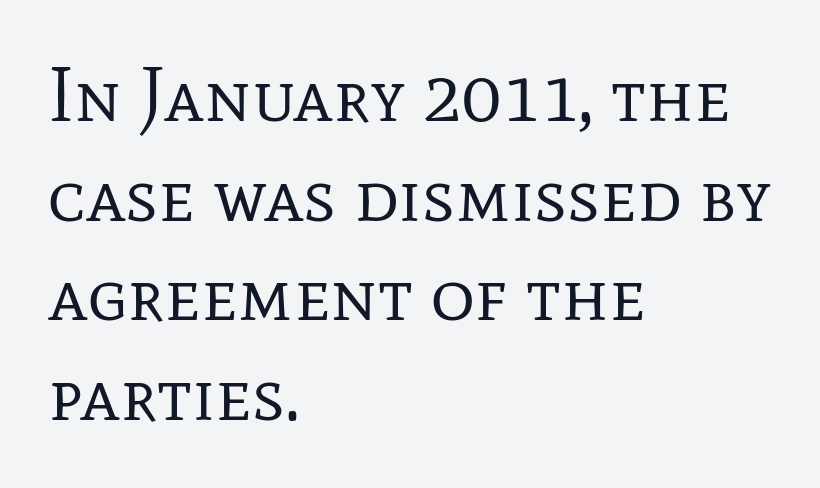
Q: Is the text bold? A: No.
Q: Is the text italic (slanted)? A: No, it is upright.
Q: Is the typeface a serif or a sans-serif typeface? A: Serif.
Q: Is the text underlined? A: No.
Q: How is the paragraph aligned? A: Left-aligned.
Q: Is the spacing between letters normal or unusually wide? A: Normal.
Q: Is the spacing between lines tight, normal or loose? A: Normal.
Q: Width (condensed, normal, or wide)? A: Normal.
Q: Stroke contrast? A: Low.
Q: x-height? A: Medium.
Q: Monospaced? A: No.
